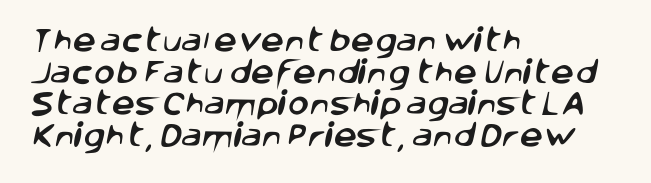
{"underline": "no", "align": "left", "line_spacing_ratio": 1.22, "letter_spacing": "normal", "letter_spacing_em": 0.0, "glyph_px": 26}
